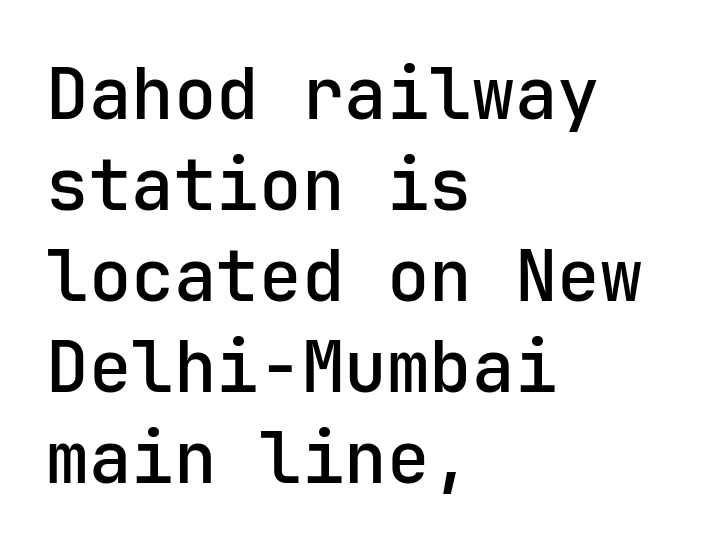
Q: Is the text bold? A: Semi-bold.
Q: Is the text italic (slanted)? A: No, it is upright.
Q: Is the typeface a serif or a sans-serif typeface? A: Sans-serif.
Q: Is the text underlined? A: No.
Q: How is the paragraph aligned? A: Left-aligned.
Q: Is the spacing between letters normal or unusually wide? A: Normal.
Q: Is the spacing between lines tight, normal or loose? A: Normal.
Q: Width (condensed, normal, or wide)? A: Normal.
Q: Stroke contrast? A: Low.
Q: x-height? A: Medium.
